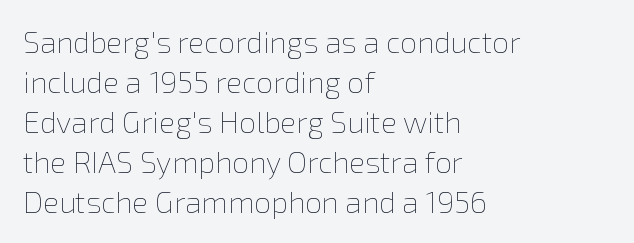
{"italic": "no", "bold": "no", "weight": "thin", "width": "normal", "stroke_contrast": "low", "x_height": "medium", "monospaced": "no", "underline": "no", "align": "left", "line_spacing": "normal", "line_spacing_ratio": 1.33, "letter_spacing": "normal", "letter_spacing_em": 0.0, "glyph_px": 30}
